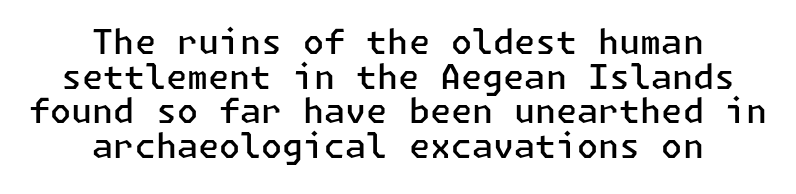
Q: Is the text bold? A: Semi-bold.
Q: Is the text italic (slanted)? A: No, it is upright.
Q: Is the typeface a serif or a sans-serif typeface? A: Sans-serif.
Q: Is the text underlined? A: No.
Q: How is the paragraph aligned? A: Centered.
Q: Is the spacing between letters normal or unusually wide? A: Normal.
Q: Is the spacing between lines tight, normal or loose? A: Tight.
Q: Width (condensed, normal, or wide)? A: Normal.
Q: Stroke contrast? A: Low.
Q: x-height? A: Medium.
